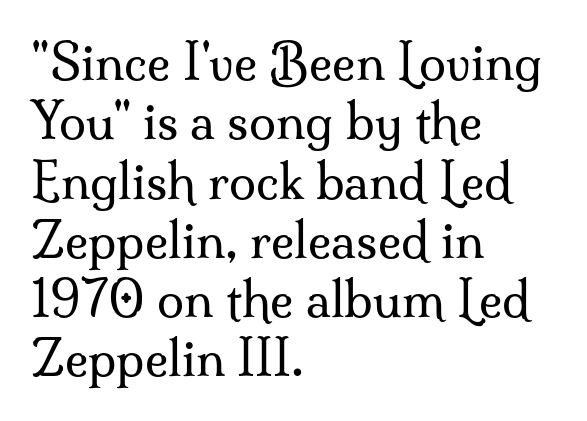
{"serif": "yes", "italic": "no", "bold": "no", "weight": "regular", "width": "normal", "stroke_contrast": "medium", "x_height": "small", "monospaced": "no", "underline": "no", "align": "left", "line_spacing_ratio": 1.21, "letter_spacing": "normal", "letter_spacing_em": 0.0, "glyph_px": 49}
